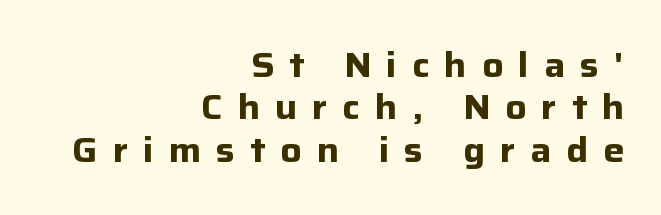
Q: Is the text bold? A: Yes.
Q: Is the text italic (slanted)? A: No, it is upright.
Q: Is the typeface a serif or a sans-serif typeface? A: Sans-serif.
Q: Is the text underlined? A: No.
Q: How is the paragraph aligned? A: Right-aligned.
Q: Is the spacing between letters normal or unusually wide? A: Unusually wide.
Q: Width (condensed, normal, or wide)? A: Normal.
Q: Stroke contrast? A: Low.
Q: x-height? A: Medium.
Q: Monospaced? A: No.
